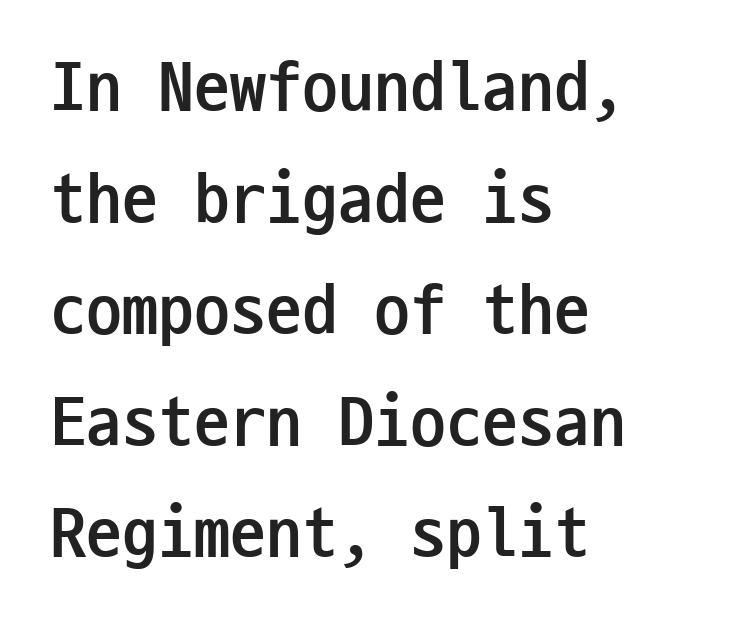
Q: Is the text bold? A: Yes.
Q: Is the text italic (slanted)? A: No, it is upright.
Q: Is the typeface a serif or a sans-serif typeface? A: Sans-serif.
Q: Is the text underlined? A: No.
Q: How is the paragraph aligned? A: Left-aligned.
Q: Is the spacing between letters normal or unusually wide? A: Normal.
Q: Is the spacing between lines tight, normal or loose? A: Normal.
Q: Width (condensed, normal, or wide)? A: Condensed.
Q: Stroke contrast? A: Low.
Q: x-height? A: Medium.
Q: Monospaced? A: Yes.
